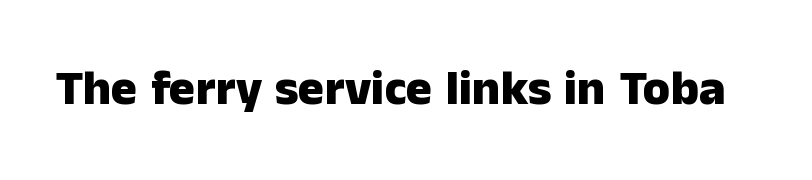
The image shows 49 px heavy sans-serif type, upright; set normal letter spacing, not underlined; low stroke contrast and a medium x-height.
